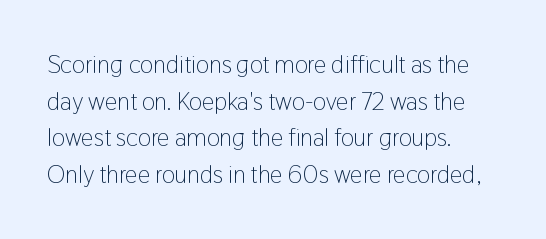
Weight: in the light-to-regular range. In CSS terms this would be text-align: left. The letters stand straight up with perfectly vertical stems. Each new line begins a customary step beneath the previous one. Characters follow at the spacing the type designer built in.
